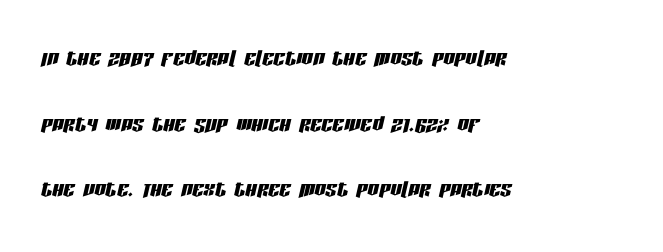
The image shows 28 px condensed type, italic (leaning right); set left-aligned, loose line spacing (2.34x), normal letter spacing, not underlined; low stroke contrast and a large x-height.
